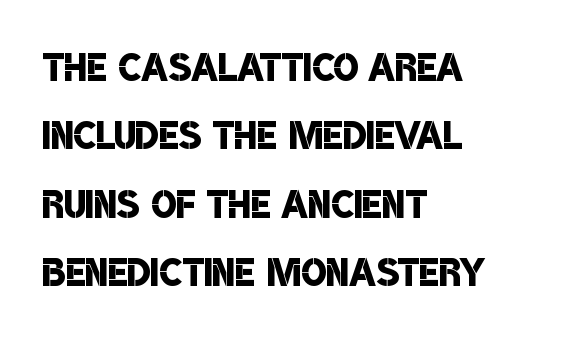
Q: Is the text bold? A: Semi-bold.
Q: Is the typeface a serif or a sans-serif typeface? A: Sans-serif.
Q: Is the text underlined? A: No.
Q: How is the paragraph aligned? A: Left-aligned.
Q: Is the spacing between letters normal or unusually wide? A: Normal.
Q: Is the spacing between lines tight, normal or loose? A: Normal.
Q: Width (condensed, normal, or wide)? A: Condensed.
Q: Stroke contrast? A: Low.
Q: x-height? A: Large.
Q: Monospaced? A: No.
